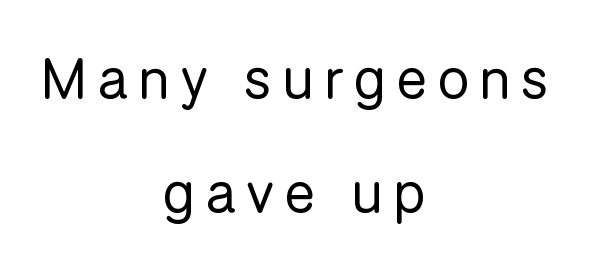
Nothing heavy about these letters — not bold at all. Each letter keeps its own natural width here, so spacing adapts to shape. The lettering stays uniformly vertical, giving the passage a roman look. Type without underlining. The rendering shows plain stroke endings on the letterforms — a sans-serif design.
